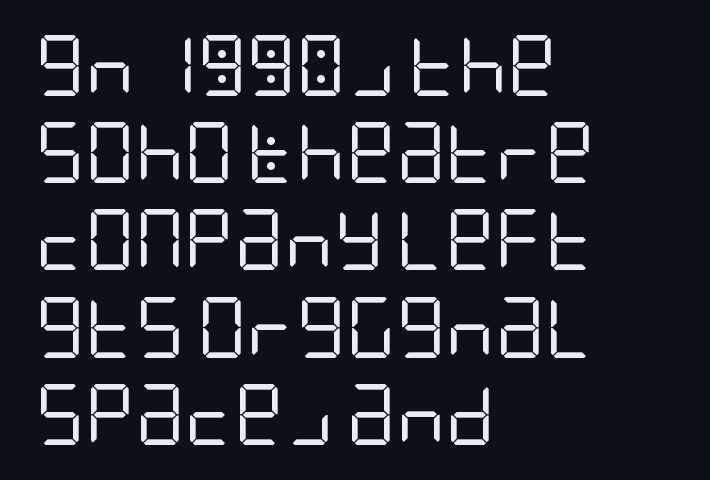
{"serif": "no", "italic": "no", "bold": "no", "weight": "regular", "width": "condensed", "stroke_contrast": "low", "x_height": "large", "underline": "no", "align": "left", "line_spacing": "normal", "line_spacing_ratio": 1.43, "letter_spacing": "normal", "letter_spacing_em": 0.0, "glyph_px": 61}
